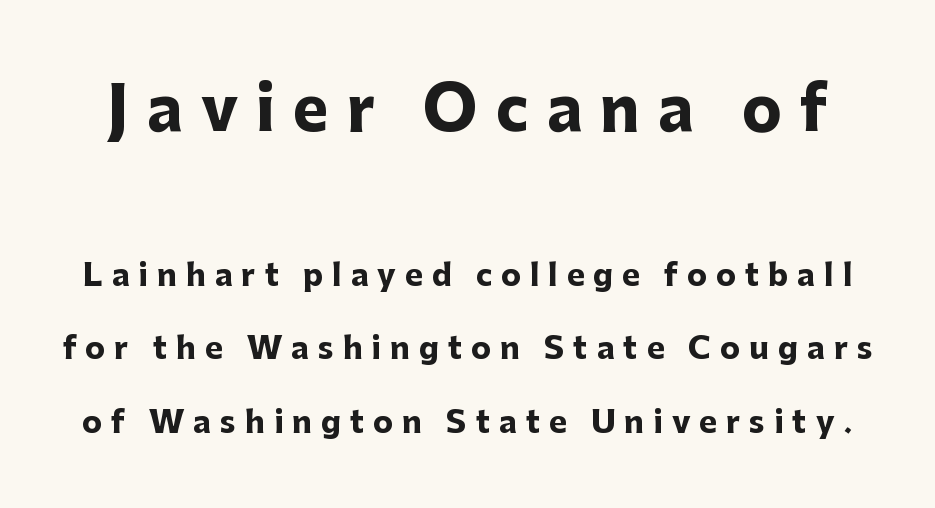
The image shows 60 px heavy sans-serif type, upright; set loose line spacing (2.45x), unusually wide letter spacing (+0.3 em), not underlined; the first (top) block is 2.0x larger; low stroke contrast and a medium x-height.
